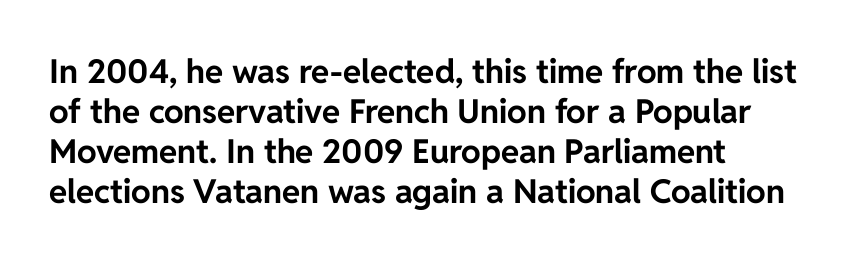
{"serif": "no", "italic": "no", "bold": "yes", "weight": "bold", "width": "normal", "stroke_contrast": "low", "x_height": "medium", "monospaced": "no", "underline": "no", "align": "left", "line_spacing_ratio": 1.21, "letter_spacing": "normal", "letter_spacing_em": 0.0, "glyph_px": 33}
